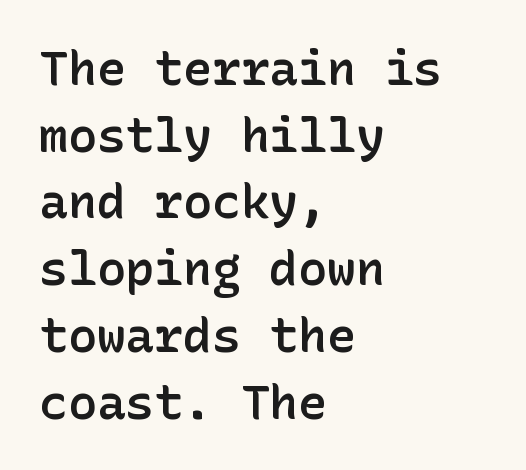
The image shows 48 px semibold sans-serif type, upright; set left-aligned, normal line spacing (1.39x), normal letter spacing, not underlined; low stroke contrast and a medium x-height.
